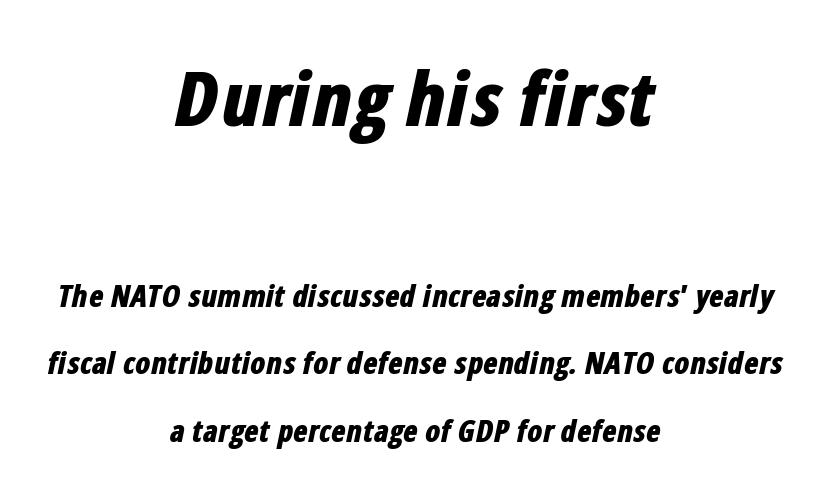
{"italic": "yes", "lean": "right", "slant_degrees": 12, "bold": "yes", "weight": "bold", "width": "condensed", "stroke_contrast": "low", "x_height": "medium", "monospaced": "no", "underline": "no", "align": "center", "line_spacing": "loose", "line_spacing_ratio": 2.25, "letter_spacing": "normal", "letter_spacing_em": 0.0, "larger_block": "first", "size_ratio": 2.5, "glyph_px": 75}
